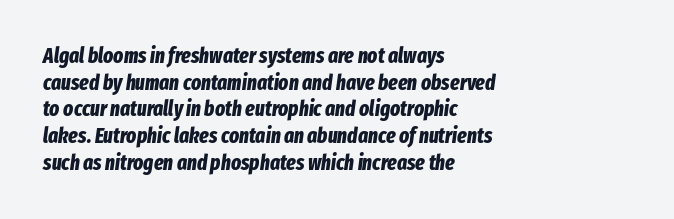
The image shows 21 px bold type, italic (leaning right); set left-aligned, normal line spacing (1.27x), normal letter spacing, not underlined.
